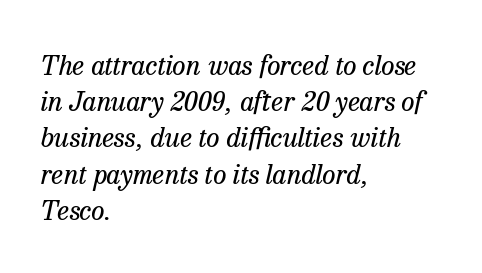
The image shows 27 px text type, italic (leaning right); set left-aligned, normal line spacing (1.34x), normal letter spacing, not underlined.
